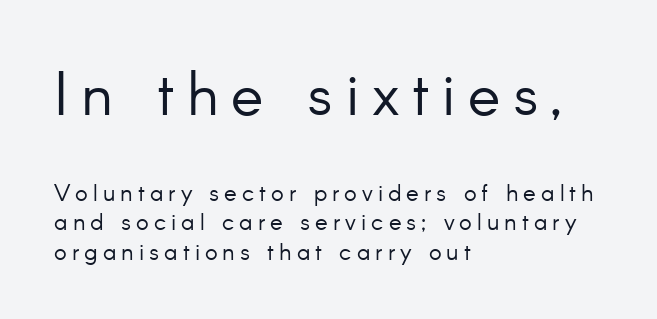
Q: Is the text bold? A: No.
Q: Is the text italic (slanted)? A: No, it is upright.
Q: Is the typeface a serif or a sans-serif typeface? A: Sans-serif.
Q: Is the text underlined? A: No.
Q: How is the paragraph aligned? A: Left-aligned.
Q: Is the spacing between letters normal or unusually wide? A: Unusually wide.
Q: Which block of text is set in a larger size, the first (top) or the second (bottom)? A: The first (top) one.
Q: Width (condensed, normal, or wide)? A: Normal.
Q: Stroke contrast? A: Low.
Q: x-height? A: Small.
Q: Monospaced? A: No.
